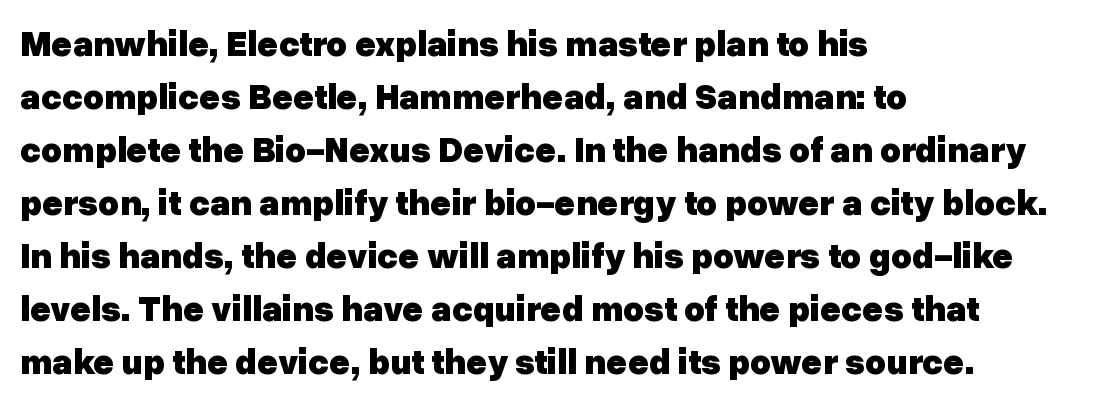
The image shows 36 px heavy sans-serif type, upright; set left-aligned, normal line spacing (1.47x), normal letter spacing, not underlined; low stroke contrast and a medium x-height.
